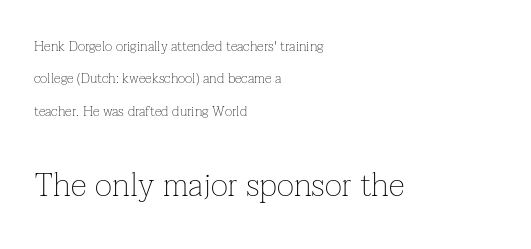
Q: Is the text bold? A: No.
Q: Is the text italic (slanted)? A: No, it is upright.
Q: Is the typeface a serif or a sans-serif typeface? A: Serif.
Q: Is the text underlined? A: No.
Q: How is the paragraph aligned? A: Left-aligned.
Q: Is the spacing between letters normal or unusually wide? A: Normal.
Q: Is the spacing between lines tight, normal or loose? A: Loose.
Q: Which block of text is set in a larger size, the first (top) or the second (bottom)? A: The second (bottom) one.
Q: Width (condensed, normal, or wide)? A: Normal.
Q: Stroke contrast? A: Low.
Q: x-height? A: Medium.
Q: Monospaced? A: No.
